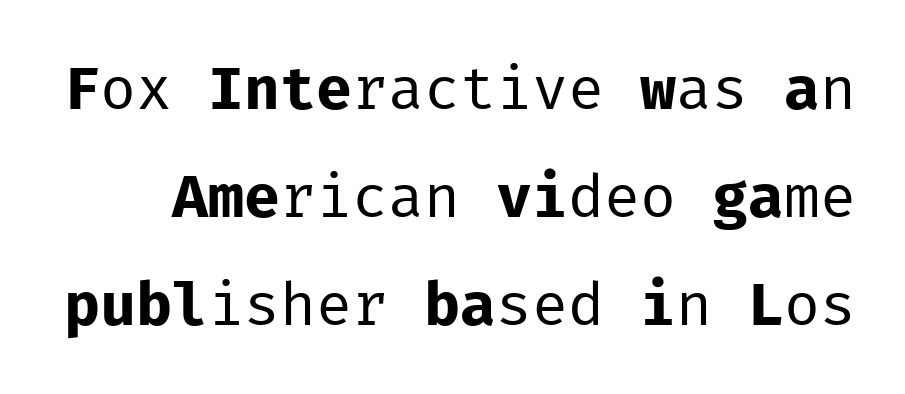
The image shows 60 px regular-weight sans-serif type, upright, monospaced; set line spacing 1.8x, normal letter spacing, not underlined; low stroke contrast and a medium x-height.
